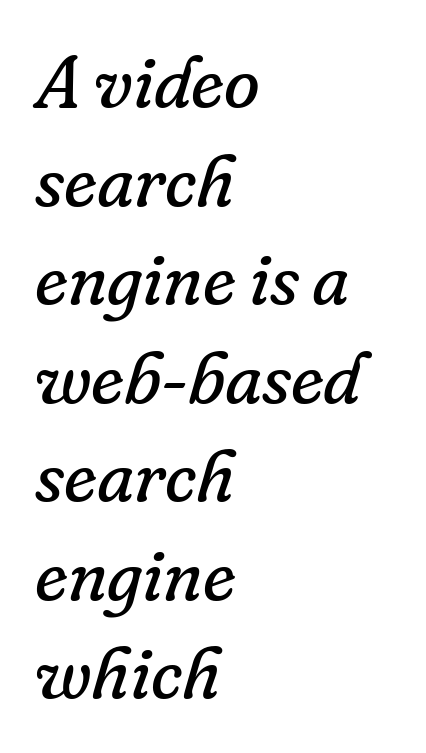
Q: Is the text bold? A: No.
Q: Is the text italic (slanted)? A: Yes, it leans right by about 16 degrees.
Q: Is the typeface a serif or a sans-serif typeface? A: Serif.
Q: Is the text underlined? A: No.
Q: How is the paragraph aligned? A: Left-aligned.
Q: Is the spacing between letters normal or unusually wide? A: Normal.
Q: Is the spacing between lines tight, normal or loose? A: Normal.
Q: Width (condensed, normal, or wide)? A: Normal.
Q: Stroke contrast? A: Low.
Q: x-height? A: Small.
Q: Monospaced? A: No.
